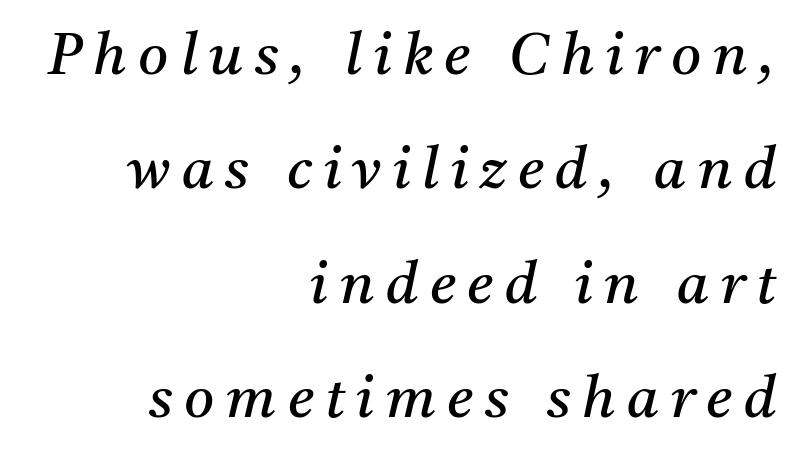
Q: Is the text bold? A: No.
Q: Is the text italic (slanted)? A: Yes, it leans right by about 11 degrees.
Q: Is the typeface a serif or a sans-serif typeface? A: Serif.
Q: Is the text underlined? A: No.
Q: How is the paragraph aligned? A: Right-aligned.
Q: Is the spacing between letters normal or unusually wide? A: Unusually wide.
Q: Is the spacing between lines tight, normal or loose? A: Loose.
Q: Width (condensed, normal, or wide)? A: Normal.
Q: Stroke contrast? A: Medium.
Q: x-height? A: Medium.
Q: Monospaced? A: No.
